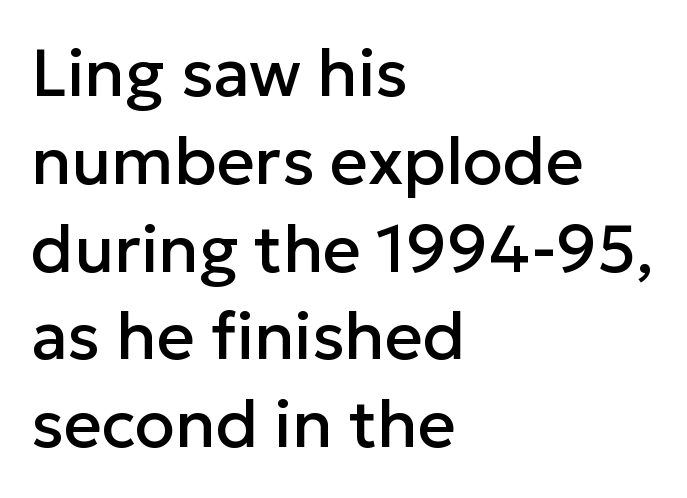
{"serif": "no", "italic": "no", "width": "normal", "stroke_contrast": "low", "x_height": "medium", "monospaced": "no", "underline": "no", "align": "left", "line_spacing": "normal", "line_spacing_ratio": 1.33, "letter_spacing": "normal", "letter_spacing_em": 0.0, "glyph_px": 66}
